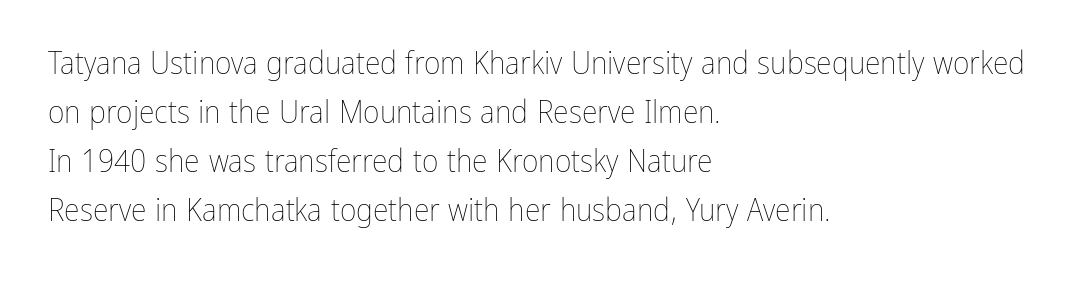
Q: Is the text bold? A: No.
Q: Is the text italic (slanted)? A: No, it is upright.
Q: Is the text underlined? A: No.
Q: How is the paragraph aligned? A: Left-aligned.
Q: Is the spacing between letters normal or unusually wide? A: Normal.
Q: Is the spacing between lines tight, normal or loose? A: Normal.
Q: Width (condensed, normal, or wide)? A: Condensed.
Q: Stroke contrast? A: Low.
Q: x-height? A: Medium.
Q: Monospaced? A: No.
